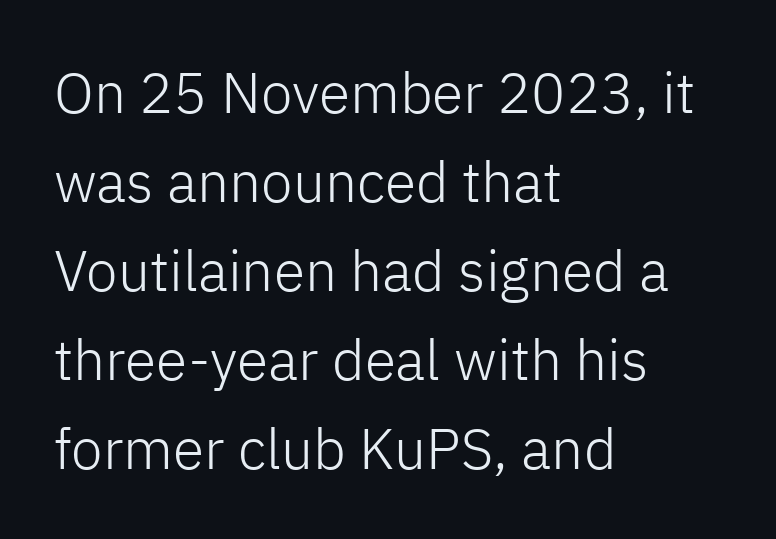
{"serif": "no", "italic": "no", "bold": "no", "weight": "light", "width": "normal", "stroke_contrast": "low", "x_height": "medium", "monospaced": "no", "underline": "no", "align": "left", "line_spacing": "normal", "line_spacing_ratio": 1.56, "letter_spacing": "normal", "letter_spacing_em": 0.0, "glyph_px": 57}
